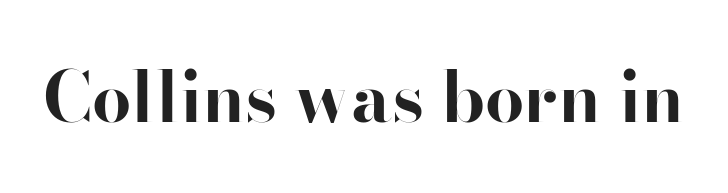
The image shows 70 px bold sans-serif type, upright; set normal letter spacing, not underlined; high stroke contrast and a small x-height.
